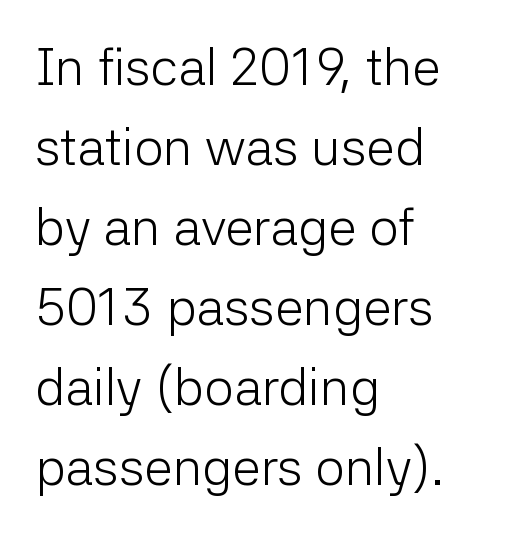
Q: Is the text bold? A: No.
Q: Is the text italic (slanted)? A: No, it is upright.
Q: Is the typeface a serif or a sans-serif typeface? A: Sans-serif.
Q: Is the text underlined? A: No.
Q: How is the paragraph aligned? A: Left-aligned.
Q: Is the spacing between letters normal or unusually wide? A: Normal.
Q: Is the spacing between lines tight, normal or loose? A: Normal.
Q: Width (condensed, normal, or wide)? A: Normal.
Q: Stroke contrast? A: Low.
Q: x-height? A: Medium.
Q: Monospaced? A: No.
